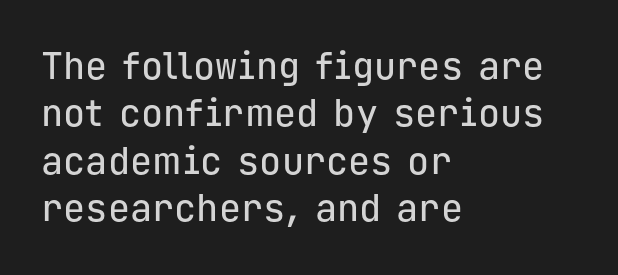
The image shows 37 px sans-serif type, upright, monospaced; set left-aligned, normal line spacing (1.28x), normal letter spacing, not underlined; low stroke contrast and a medium x-height.
